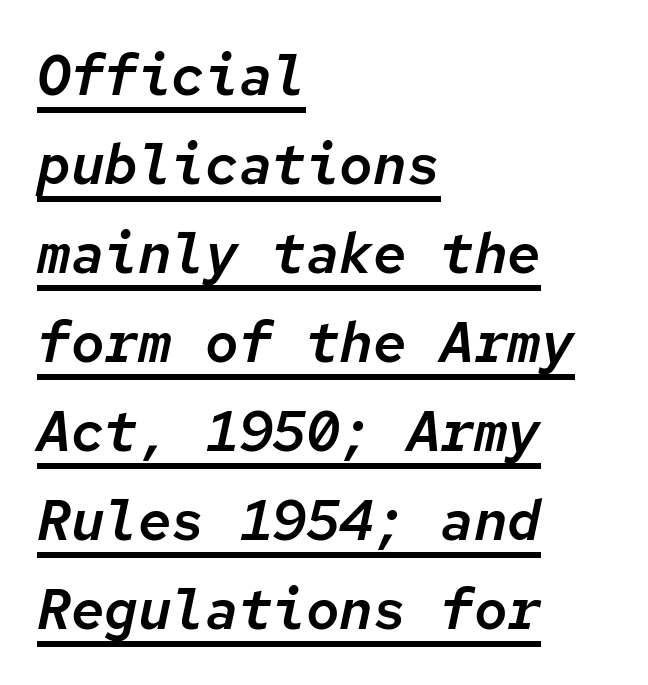
Reading down the column, the eye jumps a familiar distance to each next line. Emphasis is given by a line drawn under the lettering. The face used here is monospaced, like something from a code editor. Yep, that's italic — everything's leaning. Letter spacing: default. The compositor pushed each line to the left boundary.
